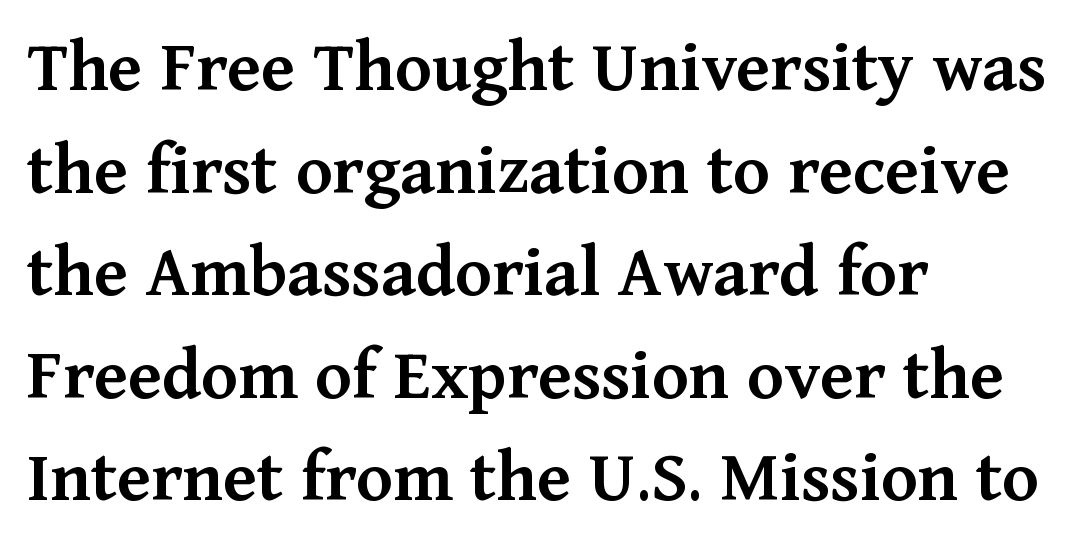
A clean baseline with only descenders dipping below it. As a designer I'd log this as weight 600, semibold. Between one letter and the next there's only the usual sliver of space. No italicization has been applied; the sample stays upright.
